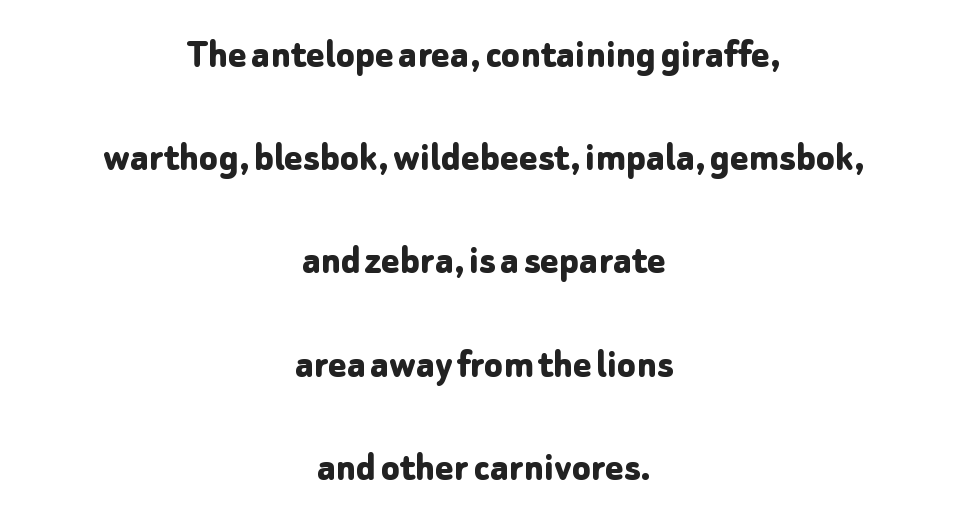
The passage shown has conventional tracking throughout. Its strokes are broad and dark, the hallmark of bold type. Compared with typical paragraphs, the rows here are farther apart. Notice how the stems are strictly vertical — no italics here. Glance below the letters and you will spot only blank space. The characters display no serif detailing; their extremities are plain.
